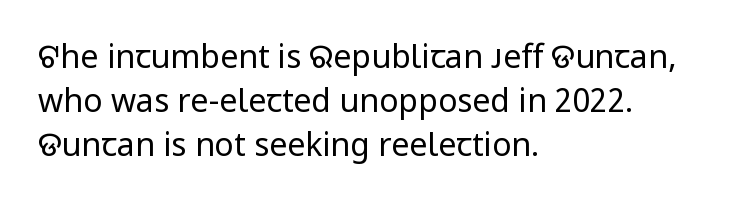
Q: Is the text bold? A: No.
Q: Is the text italic (slanted)? A: No, it is upright.
Q: Is the typeface a serif or a sans-serif typeface? A: Sans-serif.
Q: Is the text underlined? A: No.
Q: How is the paragraph aligned? A: Left-aligned.
Q: Is the spacing between letters normal or unusually wide? A: Normal.
Q: Is the spacing between lines tight, normal or loose? A: Normal.
Q: Width (condensed, normal, or wide)? A: Normal.
Q: Stroke contrast? A: Low.
Q: x-height? A: Medium.
Q: Monospaced? A: No.
